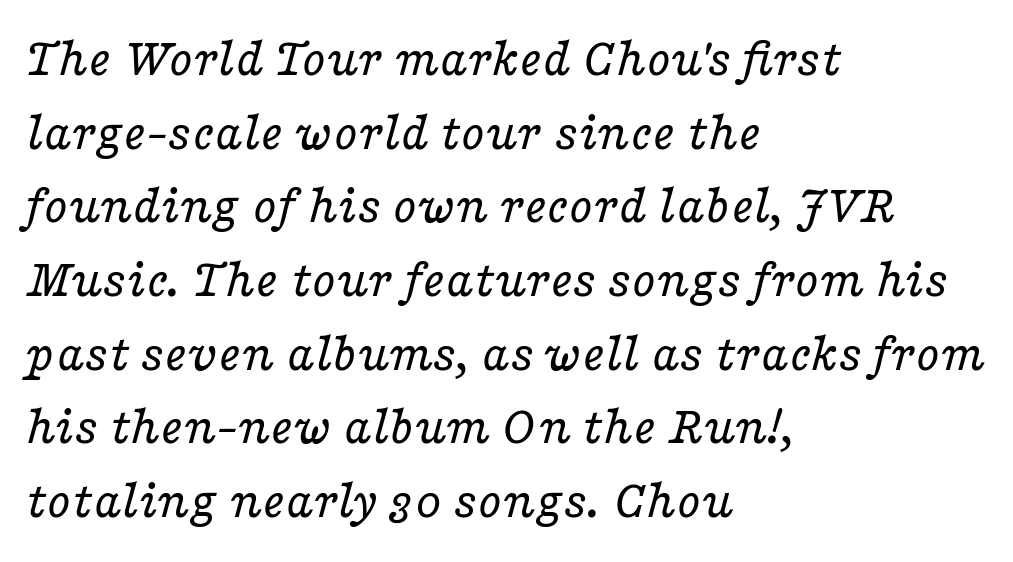
Q: Is the text bold? A: No.
Q: Is the text italic (slanted)? A: Yes, it leans right by about 16 degrees.
Q: Is the typeface a serif or a sans-serif typeface? A: Serif.
Q: Is the text underlined? A: No.
Q: How is the paragraph aligned? A: Left-aligned.
Q: Is the spacing between letters normal or unusually wide? A: Normal.
Q: Is the spacing between lines tight, normal or loose? A: Normal.
Q: Width (condensed, normal, or wide)? A: Wide.
Q: Stroke contrast? A: Low.
Q: x-height? A: Medium.
Q: Monospaced? A: No.
